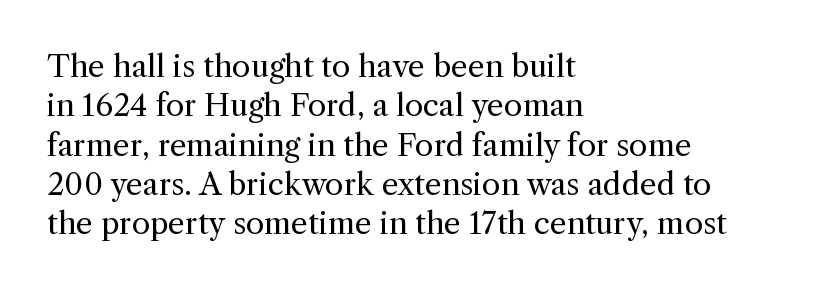
The typeface chosen for these lines features serifs. Posture: straight, roman, zero tilt. Look at the tracking — it's just the regular setting, nothing added. Has an underline been added? It has not.
